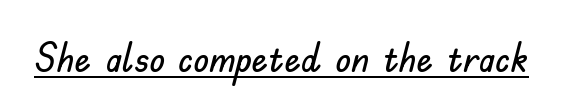
Q: Is the text italic (slanted)? A: Yes.
Q: Is the typeface a serif or a sans-serif typeface? A: Sans-serif.
Q: Is the text underlined? A: Yes.
Q: Is the spacing between letters normal or unusually wide? A: Normal.
Q: Width (condensed, normal, or wide)? A: Normal.
Q: Stroke contrast? A: Low.
Q: x-height? A: Small.
Q: Monospaced? A: No.
